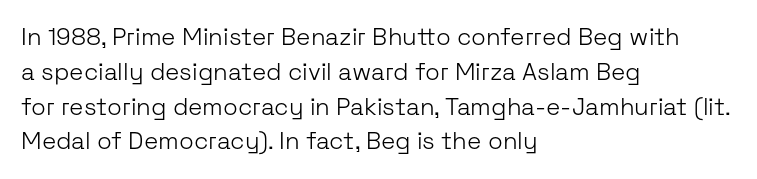
Summary of weight: not heavy and not bold. The passage shown stacks its lines at a standard gap. Upright lettering throughout. Tracking value appears to be zero — textbook default spacing.
